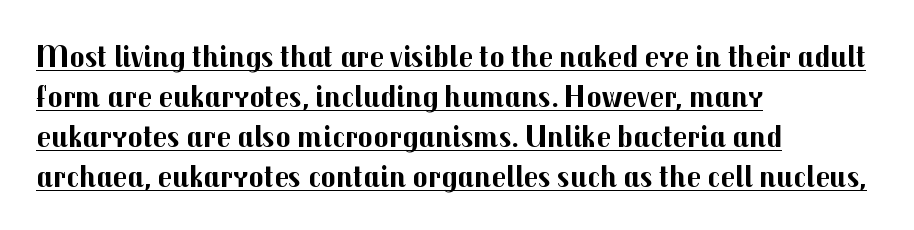
The image shows 32 px bold sans-serif type, upright; set left-aligned, normal line spacing (1.25x), normal letter spacing, underlined; medium stroke contrast and a medium x-height.
